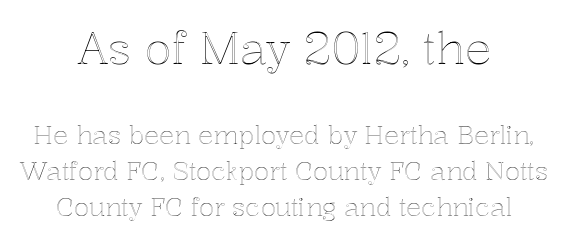
Q: Is the text italic (slanted)? A: No, it is upright.
Q: Is the text underlined? A: No.
Q: How is the paragraph aligned? A: Centered.
Q: Is the spacing between letters normal or unusually wide? A: Normal.
Q: Is the spacing between lines tight, normal or loose? A: Normal.
Q: Which block of text is set in a larger size, the first (top) or the second (bottom)? A: The first (top) one.
Q: Width (condensed, normal, or wide)? A: Normal.
Q: x-height? A: Medium.
Q: Monospaced? A: No.
